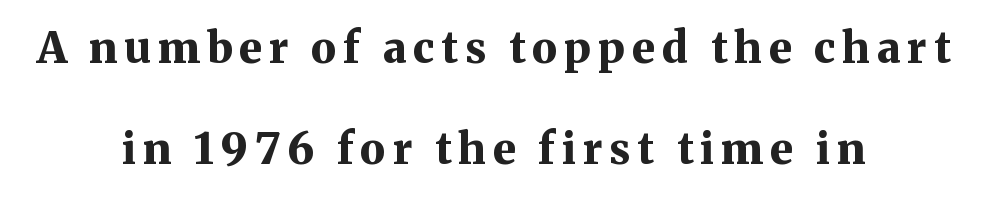
Plenty of ink on the page — the face is bold. The font's upright variant was chosen for this text. Compared with typical paragraphs, the rows here are farther apart. Unlike a clean sans, this face finishes its strokes with serifs.
